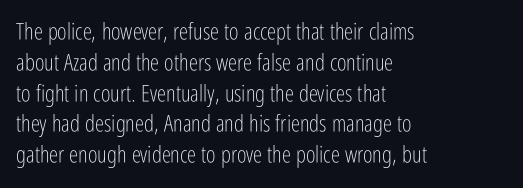
The image shows 23 px text type, upright; set left-aligned, normal line spacing (1.34x), normal letter spacing, not underlined.
